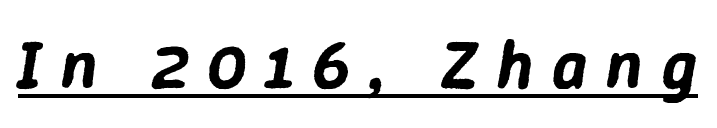
The image shows 68 px text type, italic (leaning right); set unusually wide letter spacing (+0.28 em), underlined; low stroke contrast and a medium x-height.
